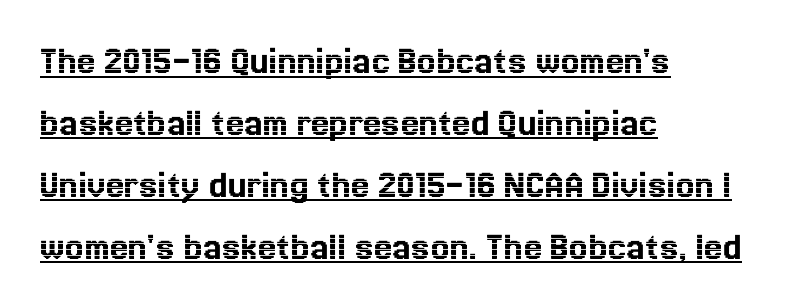
Q: Is the text italic (slanted)? A: No, it is upright.
Q: Is the text underlined? A: Yes.
Q: How is the paragraph aligned? A: Left-aligned.
Q: Is the spacing between letters normal or unusually wide? A: Normal.
Q: Is the spacing between lines tight, normal or loose? A: Normal.
Q: Width (condensed, normal, or wide)? A: Normal.
Q: x-height? A: Medium.
Q: Monospaced? A: No.
